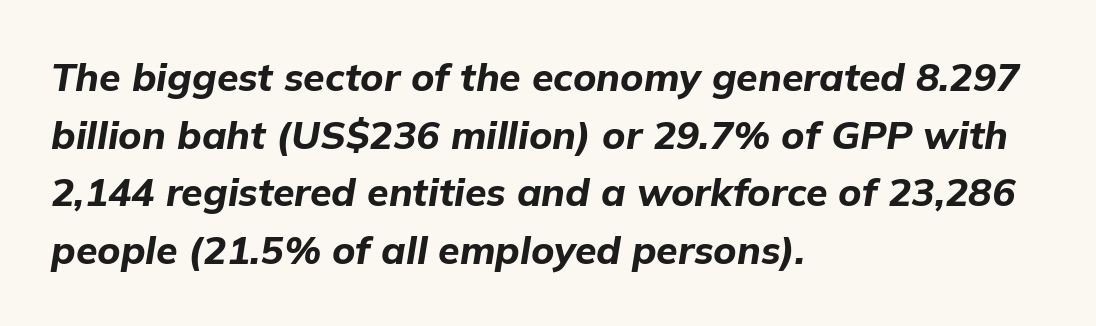
{"italic": "yes", "lean": "right", "slant_degrees": 9, "bold": "yes", "weight": "bold", "width": "normal", "stroke_contrast": "low", "x_height": "medium", "monospaced": "no", "underline": "no", "align": "left", "line_spacing": "normal", "line_spacing_ratio": 1.48, "letter_spacing": "normal", "letter_spacing_em": 0.0, "glyph_px": 39}
